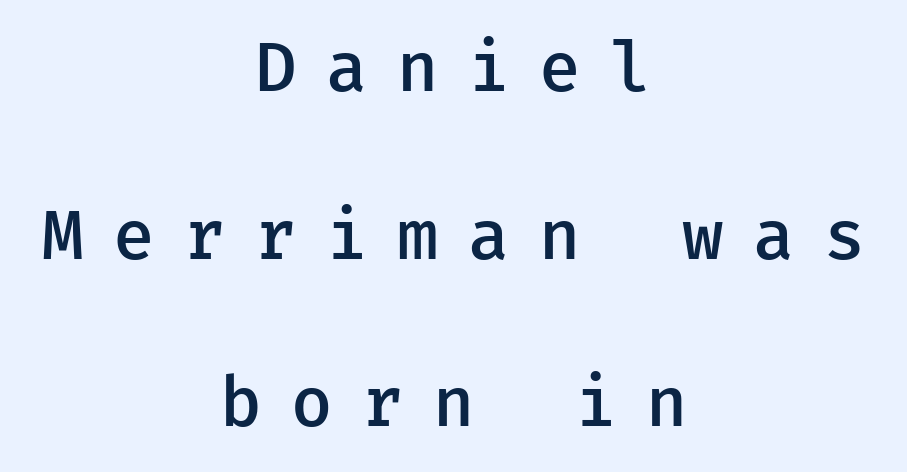
Q: Is the text bold? A: Semi-bold.
Q: Is the text italic (slanted)? A: No, it is upright.
Q: Is the typeface a serif or a sans-serif typeface? A: Sans-serif.
Q: Is the text underlined? A: No.
Q: How is the paragraph aligned? A: Centered.
Q: Is the spacing between letters normal or unusually wide? A: Unusually wide.
Q: Is the spacing between lines tight, normal or loose? A: Loose.
Q: Width (condensed, normal, or wide)? A: Normal.
Q: Stroke contrast? A: Low.
Q: x-height? A: Medium.
